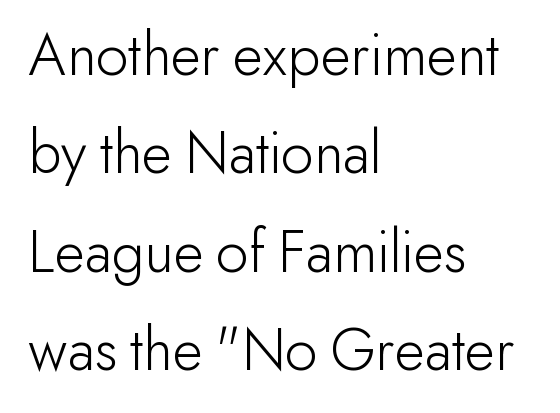
This sample is left-justified, so line endings fall wherever the words run out. The line-height multiplier appears to be the usual default. The font sits on the lighter half of the weight spectrum, regular included. Caption: standard tracking, unaltered. Regarding serifs, this sample does without them. Upright lettering throughout.
